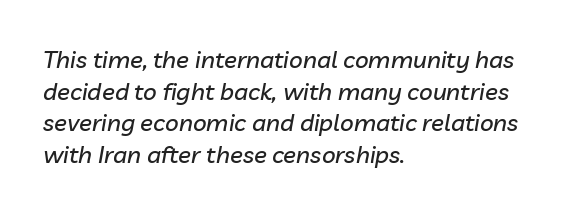
A normal amount of white space separates one row of letters from the next. Line starts are locked; line ends wander. Emphasis-style slanted type is in use. The strip under each line holds only bare page. Between one letter and the next there's only the usual sliver of space.
